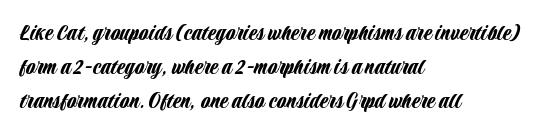
{"underline": "no", "align": "left", "line_spacing": "normal", "line_spacing_ratio": 1.42, "letter_spacing": "normal", "letter_spacing_em": 0.0, "glyph_px": 24}
